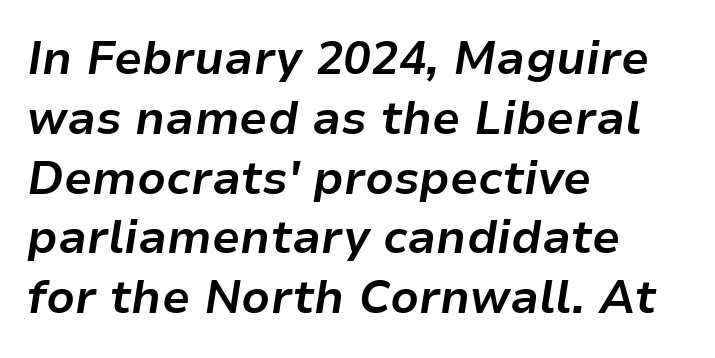
Q: Is the text bold? A: Yes.
Q: Is the text italic (slanted)? A: Yes, it leans right by about 9 degrees.
Q: Is the text underlined? A: No.
Q: How is the paragraph aligned? A: Left-aligned.
Q: Is the spacing between letters normal or unusually wide? A: Normal.
Q: Is the spacing between lines tight, normal or loose? A: Normal.
Q: Width (condensed, normal, or wide)? A: Normal.
Q: Stroke contrast? A: Low.
Q: x-height? A: Medium.
Q: Monospaced? A: No.
